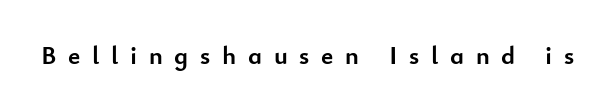
Upright lettering throughout. This rendering widens character spacing well past its baseline value. On the weight axis this lands at bold, roughly 700. The foot of each line stays bare and open.
